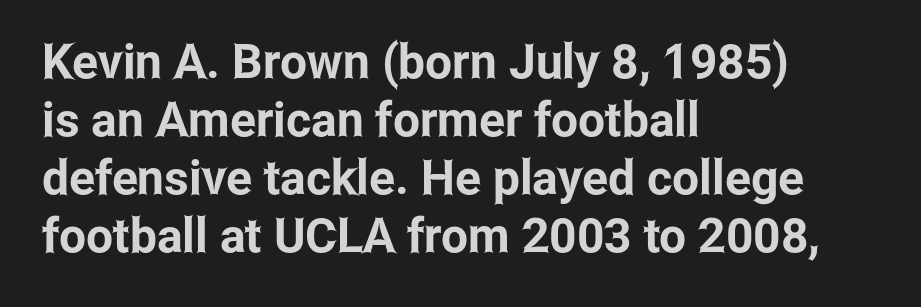
{"serif": "no", "italic": "no", "width": "condensed", "stroke_contrast": "low", "x_height": "medium", "monospaced": "no", "underline": "no", "align": "left", "line_spacing_ratio": 1.21, "letter_spacing": "normal", "letter_spacing_em": 0.0, "glyph_px": 48}
